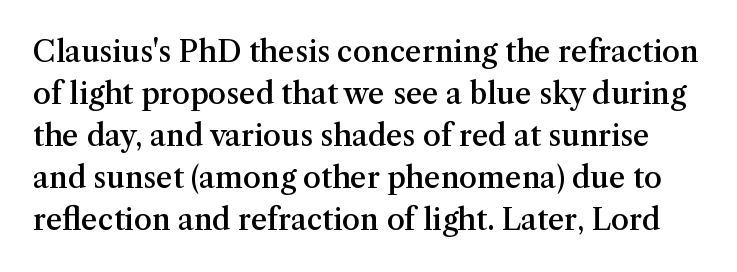
{"serif": "yes", "italic": "no", "bold": "semi", "weight": "semibold", "width": "normal", "stroke_contrast": "medium", "x_height": "medium", "monospaced": "no", "underline": "no", "line_spacing": "normal", "line_spacing_ratio": 1.45, "letter_spacing": "normal", "letter_spacing_em": 0.0, "glyph_px": 29}
